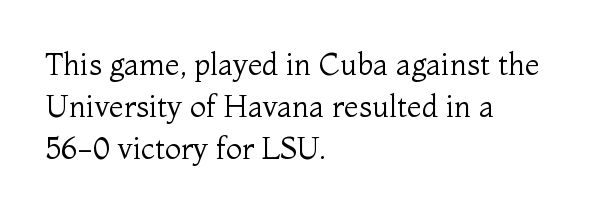
Q: Is the text bold? A: No.
Q: Is the text italic (slanted)? A: No, it is upright.
Q: Is the typeface a serif or a sans-serif typeface? A: Serif.
Q: Is the text underlined? A: No.
Q: How is the paragraph aligned? A: Left-aligned.
Q: Is the spacing between letters normal or unusually wide? A: Normal.
Q: Is the spacing between lines tight, normal or loose? A: Normal.
Q: Width (condensed, normal, or wide)? A: Normal.
Q: Stroke contrast? A: Medium.
Q: x-height? A: Medium.
Q: Monospaced? A: No.
